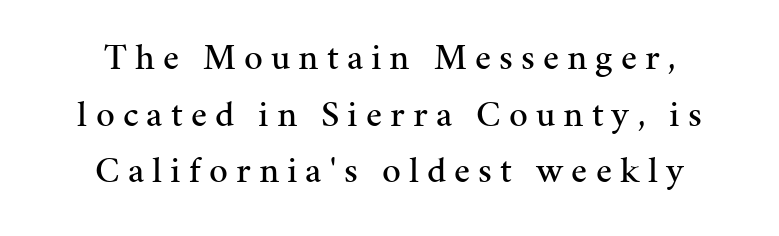
Q: Is the text italic (slanted)? A: No, it is upright.
Q: Is the typeface a serif or a sans-serif typeface? A: Serif.
Q: Is the text underlined? A: No.
Q: How is the paragraph aligned? A: Centered.
Q: Is the spacing between letters normal or unusually wide? A: Unusually wide.
Q: Is the spacing between lines tight, normal or loose? A: Normal.
Q: Width (condensed, normal, or wide)? A: Normal.
Q: Stroke contrast? A: Medium.
Q: x-height? A: Medium.
Q: Monospaced? A: No.
